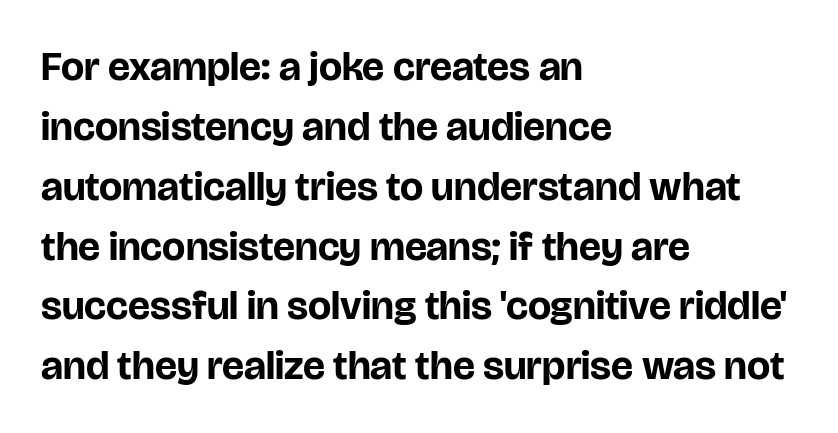
The image shows 41 px bold sans-serif type, upright; set left-aligned, normal line spacing (1.46x), normal letter spacing, not underlined; low stroke contrast and a large x-height.
